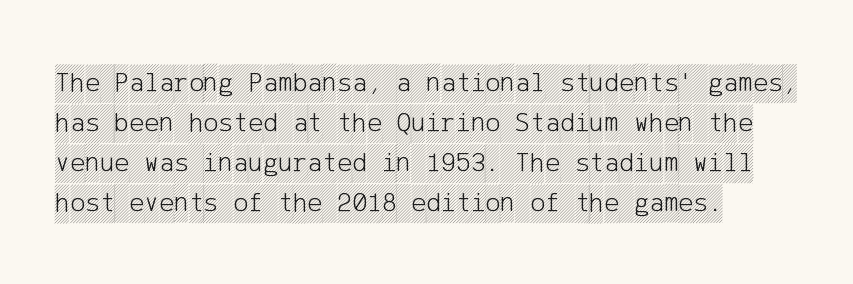
The image shows 28 px condensed type, upright; set left-aligned, normal line spacing (1.43x), normal letter spacing, not underlined; a large x-height.
